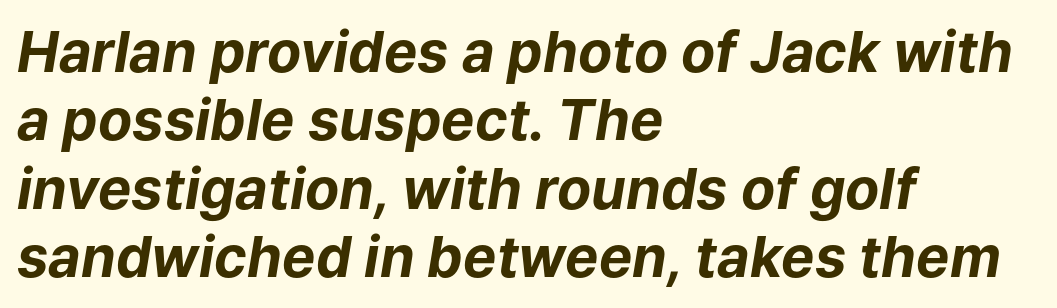
The sample has been set heavy, in full bold. If you drew a ruler down the left edge, every line would touch it. The words here are not underlined. Proportional: the letters do not fall into vertical columns. The rendering applies a slant to the glyphs. Standard letterfit; no display-style spreading of the glyphs.
